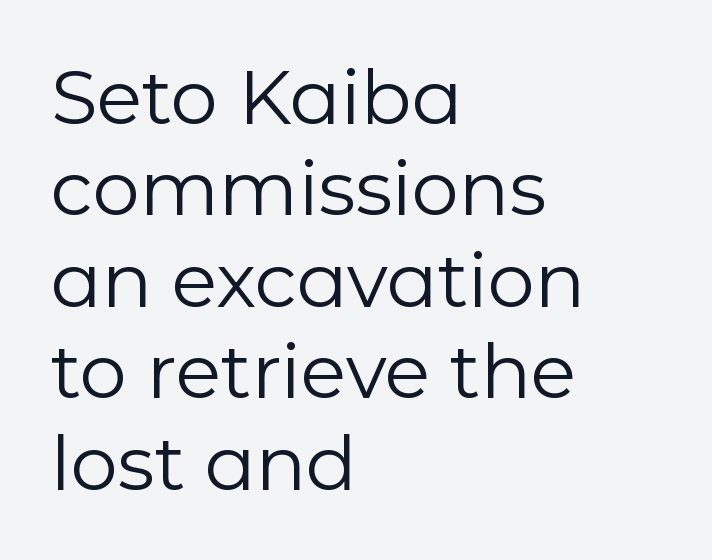
The image shows 75 px regular-weight sans-serif type, upright; set left-aligned, line spacing 1.22x, normal letter spacing, not underlined; low stroke contrast and a medium x-height.
